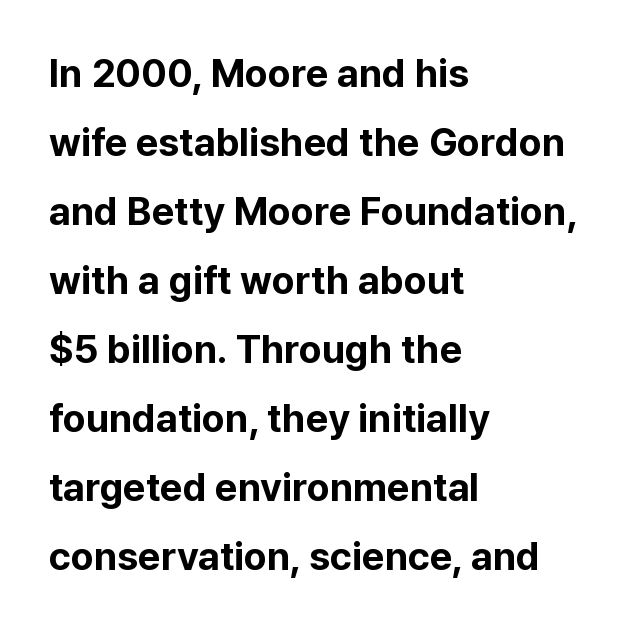
Q: Is the text bold? A: Yes.
Q: Is the text italic (slanted)? A: No, it is upright.
Q: Is the typeface a serif or a sans-serif typeface? A: Sans-serif.
Q: Is the text underlined? A: No.
Q: How is the paragraph aligned? A: Left-aligned.
Q: Is the spacing between letters normal or unusually wide? A: Normal.
Q: Width (condensed, normal, or wide)? A: Normal.
Q: Stroke contrast? A: Low.
Q: x-height? A: Medium.
Q: Monospaced? A: No.
